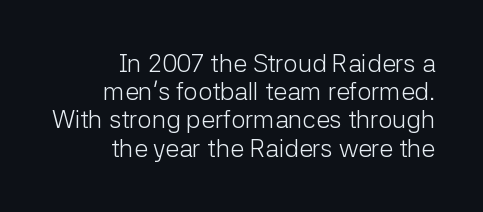
These glyphs show unthickened strokes, regular width or finer. Quick note: not italic, upright. Check the space under the baseline: it is left empty. The gaps between neighbouring characters are ordinary and unremarkable.
